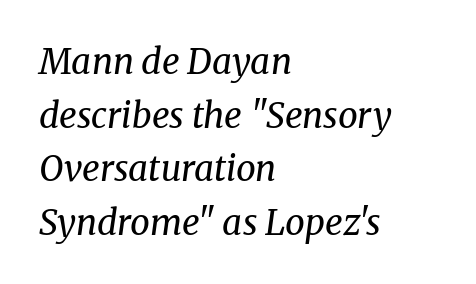
Each line starts at the same left margin while the right side varies. Letters have the restrained weight of plain body copy at most. The horizontal fit of the characters is conventional and even. Whoever set this chose a conventional vertical rhythm. The space directly below the letters is spotless.
